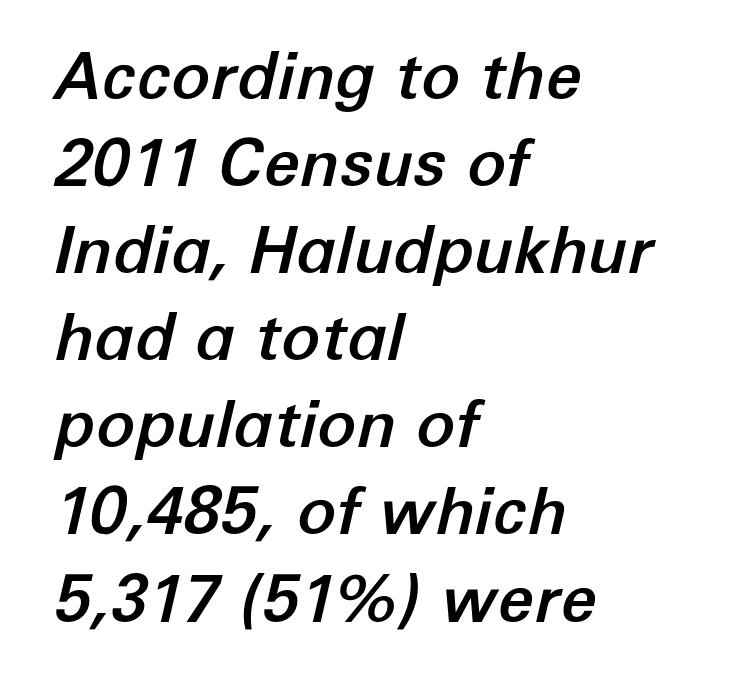
Just letters on the line, the space beneath them empty. Quick note: italic. Compared with typical paragraphs, the rows here are spaced about the same. Alignment: flush left. Note the varied advance widths — an 'i' is clearly narrower than an 'm'. The gaps between neighbouring characters are ordinary and unremarkable.
